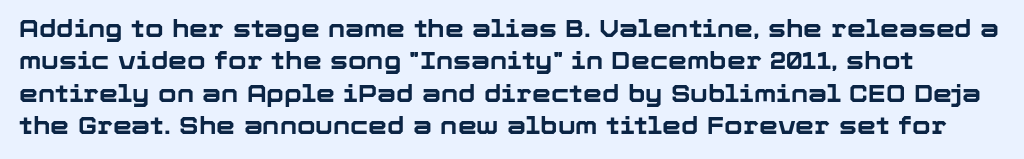
Q: Is the text bold? A: Yes.
Q: Is the text italic (slanted)? A: No, it is upright.
Q: Is the text underlined? A: No.
Q: Is the spacing between letters normal or unusually wide? A: Normal.
Q: Is the spacing between lines tight, normal or loose? A: Normal.
